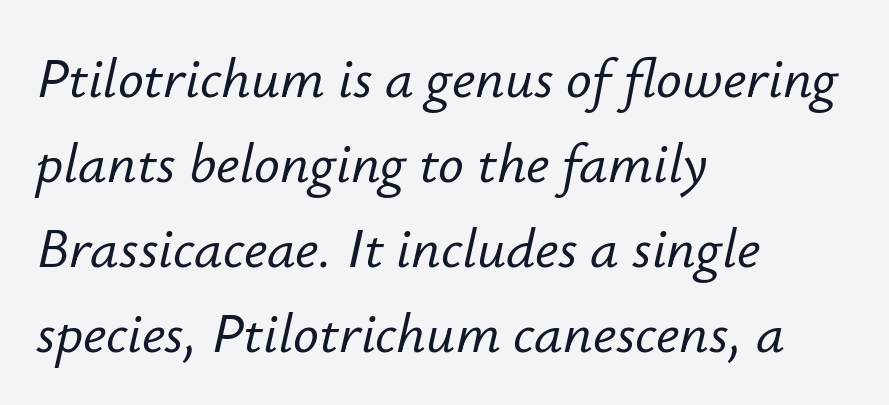
Here the designer chose a conventional face with non-uniform glyph widths. The typesetter chose a ragged-right arrangement here. The glyphs are unaccompanied by any horizontal stroke below them. The passage shown leans; its letterforms are oblique.
